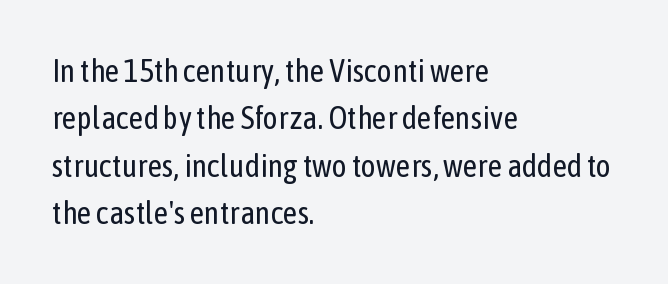
Q: Is the text bold? A: No.
Q: Is the text italic (slanted)? A: No, it is upright.
Q: Is the typeface a serif or a sans-serif typeface? A: Sans-serif.
Q: Is the text underlined? A: No.
Q: How is the paragraph aligned? A: Left-aligned.
Q: Is the spacing between letters normal or unusually wide? A: Normal.
Q: Is the spacing between lines tight, normal or loose? A: Normal.
Q: Width (condensed, normal, or wide)? A: Condensed.
Q: Stroke contrast? A: Low.
Q: x-height? A: Medium.
Q: Monospaced? A: No.
